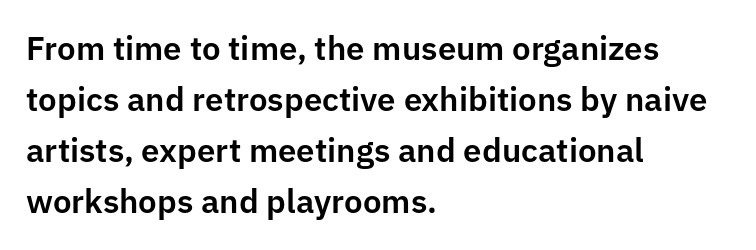
The lines in this sample share a left origin and differ only in where they stop. Compared with typical paragraphs, the rows here are spaced about the same. Compared with typical body copy, the letter spacing here is the same. Check under the words: just untouched page. What kind of face is this? One without serifs — a sans.
